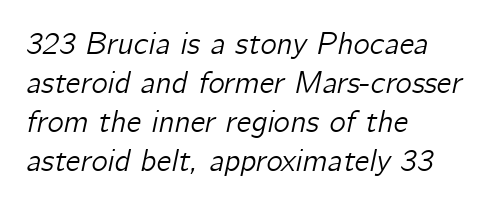
Emphasis-style slanted type is in use. The paragraph shown leans on its left margin. Leading: standard. Descenders hang freely into open space.
